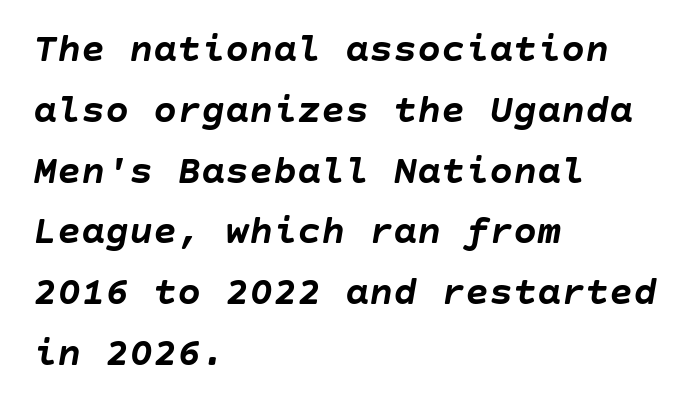
{"italic": "yes", "lean": "right", "slant_degrees": 10, "bold": "yes", "weight": "semibold", "width": "normal", "stroke_contrast": "low", "x_height": "large", "underline": "no", "align": "left", "line_spacing": "normal", "line_spacing_ratio": 1.52, "letter_spacing": "normal", "letter_spacing_em": 0.0, "glyph_px": 40}
